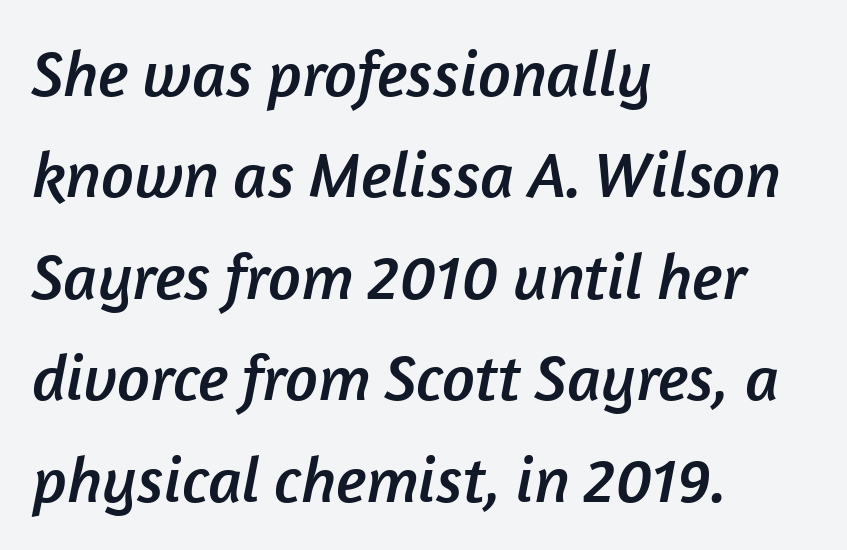
{"serif": "no", "width": "normal", "stroke_contrast": "low", "x_height": "medium", "monospaced": "no", "underline": "no", "align": "left", "line_spacing": "normal", "line_spacing_ratio": 1.56, "letter_spacing": "normal", "letter_spacing_em": 0.0, "glyph_px": 65}
